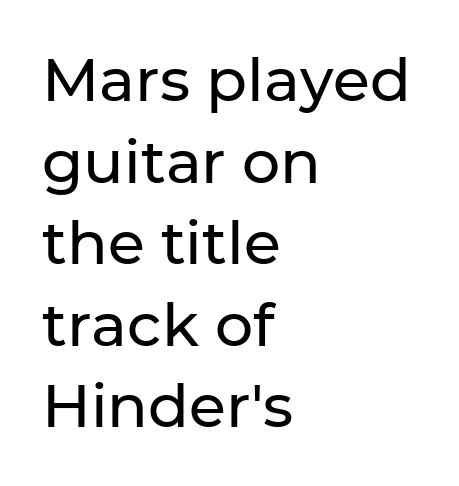
{"serif": "no", "italic": "no", "width": "normal", "stroke_contrast": "low", "x_height": "medium", "monospaced": "no", "underline": "no", "align": "left", "line_spacing": "normal", "line_spacing_ratio": 1.36, "letter_spacing": "normal", "letter_spacing_em": 0.0, "glyph_px": 60}
